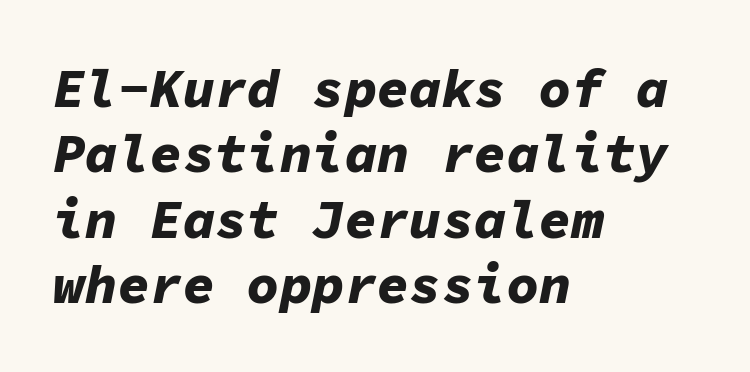
{"italic": "yes", "lean": "right", "slant_degrees": 11, "bold": "yes", "weight": "bold", "width": "normal", "stroke_contrast": "low", "x_height": "medium", "monospaced": "yes", "underline": "no", "align": "left", "line_spacing_ratio": 1.21, "letter_spacing": "normal", "letter_spacing_em": 0.0, "glyph_px": 54}
